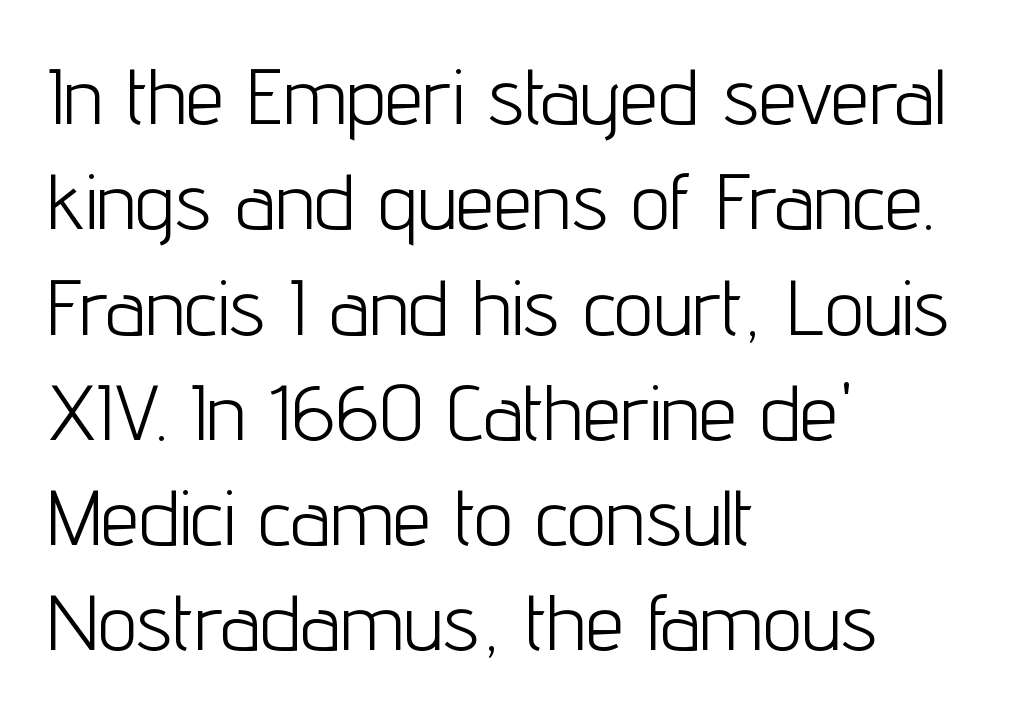
Letters rest on an invisible, unmarked baseline. Note the varied advance widths — an 'i' is clearly narrower than an 'm'. Each word holds together tightly as a unit, with standard inter-letter gaps. Heaviness? Minimal to ordinary, like unemphasized prose.
